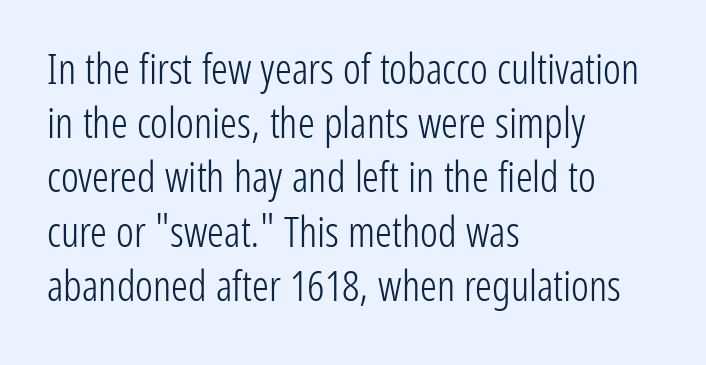
The image shows 42 px light, condensed sans-serif type, upright; set left-aligned, normal line spacing (1.29x), normal letter spacing, not underlined; low stroke contrast and a medium x-height.
